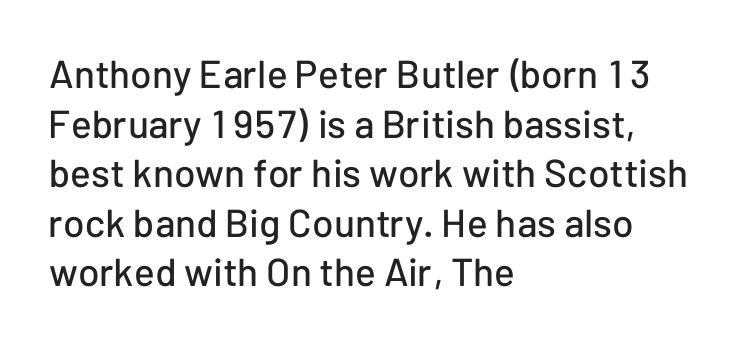
Lines of text with bare space underneath. A roman cut, with each character standing at attention. This block has exactly the height ordinary leading produces. The compositor pushed each line to the left boundary. Default kerning and tracking; the words read as compact shapes.
